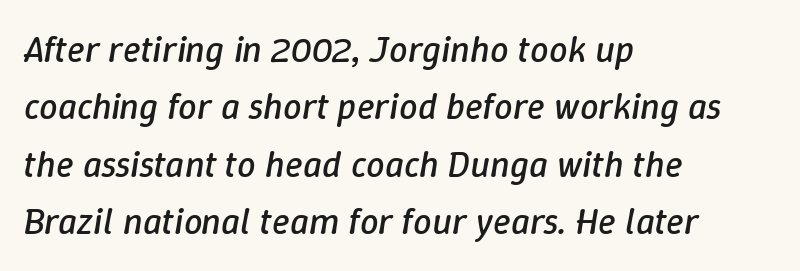
Unbolded letterforms with no extra heft. The letters are slanted; this is an italic face. Is this a fixed-width face? No — the glyphs have proportional, varying widths. Letter spacing: default. Compared with typical paragraphs, the rows here are spaced about the same. Rule under the text: the space is simply empty.
